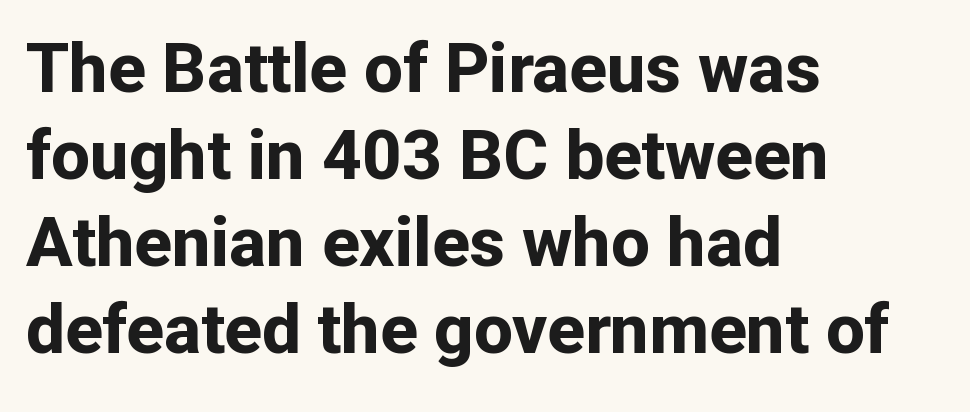
{"serif": "no", "italic": "no", "bold": "yes", "weight": "bold", "width": "normal", "stroke_contrast": "low", "x_height": "medium", "monospaced": "no", "underline": "no", "align": "left", "line_spacing": "normal", "line_spacing_ratio": 1.26, "letter_spacing": "normal", "letter_spacing_em": 0.0, "glyph_px": 69}
